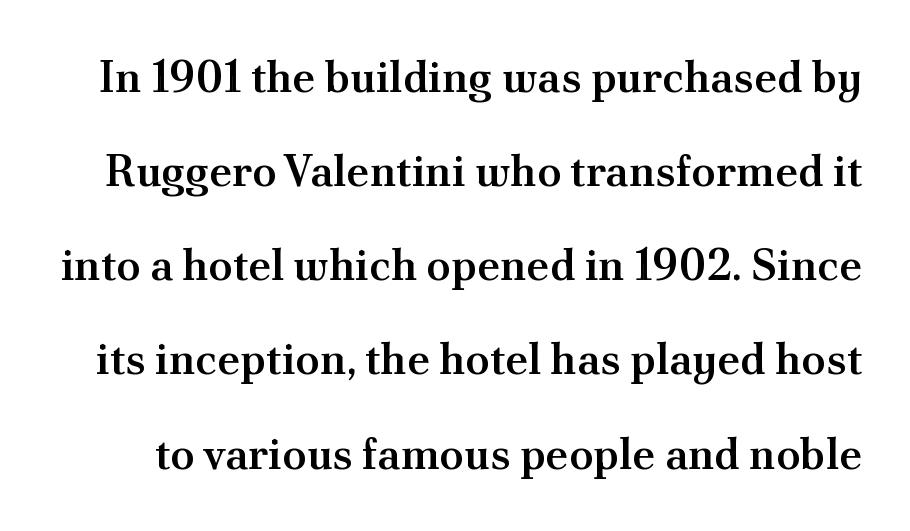
Q: Is the text bold? A: Semi-bold.
Q: Is the text italic (slanted)? A: No, it is upright.
Q: Is the typeface a serif or a sans-serif typeface? A: Serif.
Q: Is the text underlined? A: No.
Q: Is the spacing between letters normal or unusually wide? A: Normal.
Q: Is the spacing between lines tight, normal or loose? A: Loose.
Q: Width (condensed, normal, or wide)? A: Normal.
Q: Stroke contrast? A: Medium.
Q: x-height? A: Small.
Q: Monospaced? A: No.
